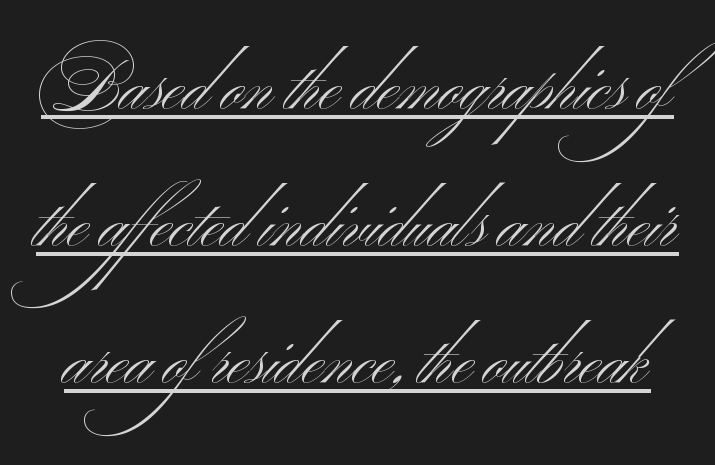
What kind of face is this? One without serifs — a sans. The weight tops out at a normal text grade. Successive baselines arrive slowly, with a big drop between each. Nobody touched the tracking dial on this one. Caption: lettering with a line underneath. These lines are rendered in a variable-pitch font.
